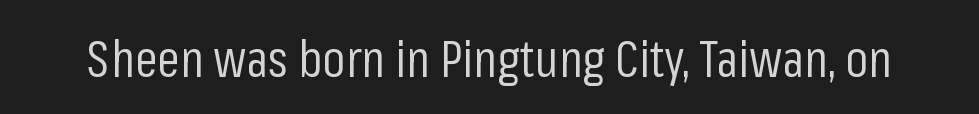
The lettering stays uniformly vertical, giving the passage a roman look. A clean baseline with only descenders dipping below it. Here the designer chose a conventional face with non-uniform glyph widths. I'd call this a sans setting — the letters go barefoot.
